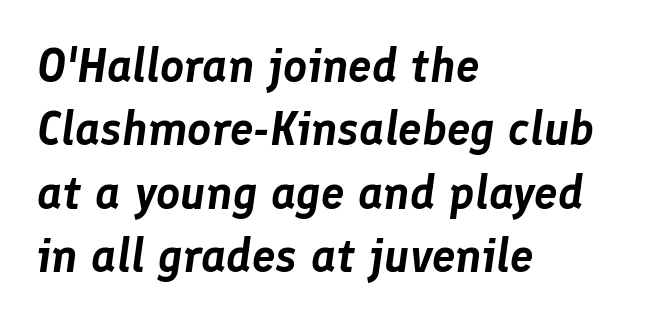
Q: Is the text italic (slanted)? A: Yes, it leans right by about 8 degrees.
Q: Is the text underlined? A: No.
Q: How is the paragraph aligned? A: Left-aligned.
Q: Is the spacing between letters normal or unusually wide? A: Normal.
Q: Is the spacing between lines tight, normal or loose? A: Normal.
Q: Width (condensed, normal, or wide)? A: Normal.
Q: Stroke contrast? A: Low.
Q: x-height? A: Medium.
Q: Monospaced? A: No.
